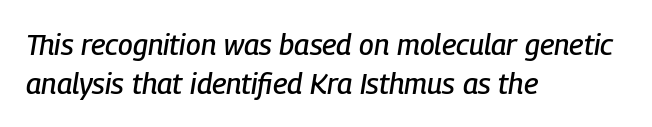
The image shows 29 px condensed type, italic (leaning right); set left-aligned, normal line spacing (1.33x), normal letter spacing, not underlined; low stroke contrast and a medium x-height.
